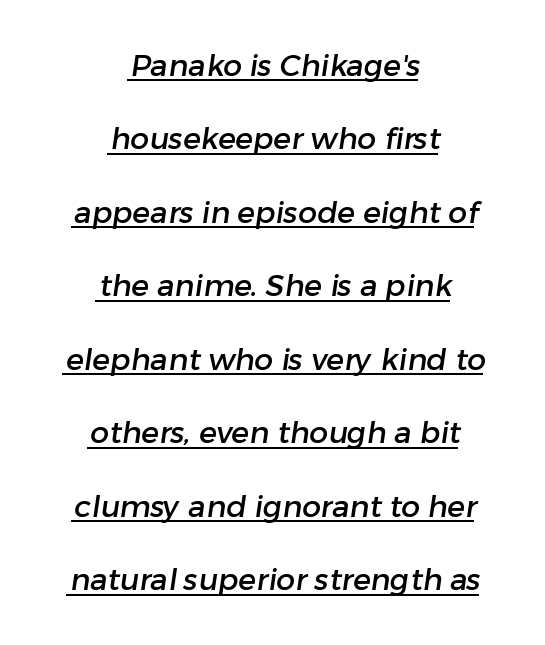
{"serif": "no", "width": "normal", "stroke_contrast": "low", "x_height": "medium", "monospaced": "no", "underline": "yes", "align": "center", "line_spacing": "loose", "line_spacing_ratio": 2.45, "letter_spacing": "normal", "letter_spacing_em": 0.0, "glyph_px": 30}
